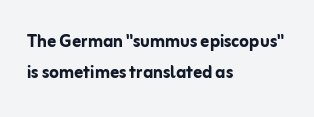
{"italic": "no", "bold": "yes", "underline": "no", "align": "left", "line_spacing": "normal", "line_spacing_ratio": 1.43, "letter_spacing": "normal", "letter_spacing_em": 0.0, "glyph_px": 22}
